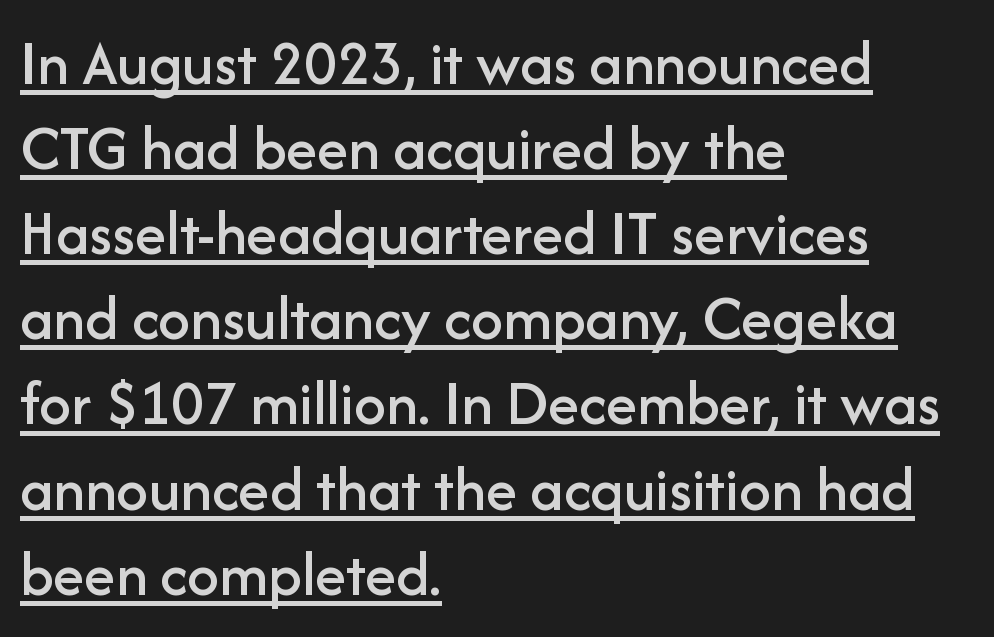
Q: Is the text italic (slanted)? A: No, it is upright.
Q: Is the typeface a serif or a sans-serif typeface? A: Sans-serif.
Q: Is the text underlined? A: Yes.
Q: How is the paragraph aligned? A: Left-aligned.
Q: Is the spacing between letters normal or unusually wide? A: Normal.
Q: Is the spacing between lines tight, normal or loose? A: Normal.
Q: Width (condensed, normal, or wide)? A: Normal.
Q: Stroke contrast? A: Low.
Q: x-height? A: Medium.
Q: Monospaced? A: No.
